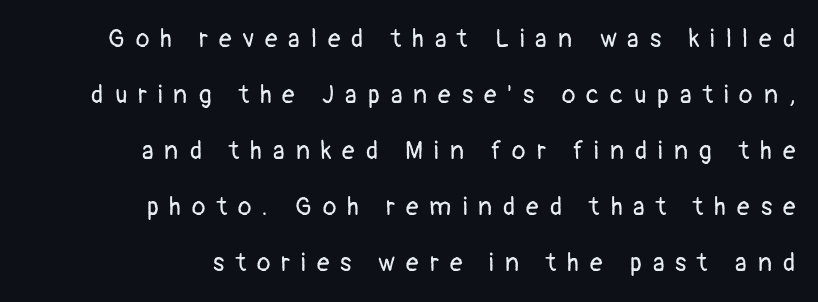
The image shows 25 px text type, upright; set right-aligned, loose line spacing (2.24x), unusually wide letter spacing (+0.44 em), not underlined.
